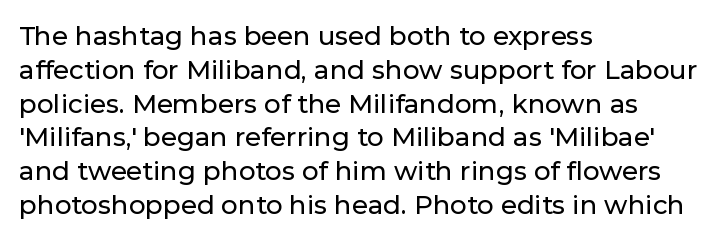
The ragged edge is on the right, which tells us the setting is flush left. How would I describe the line gaps? Plain and ordinary. This is the regular roman posture of the typeface. Only glyphs here, with clear space below each row.
